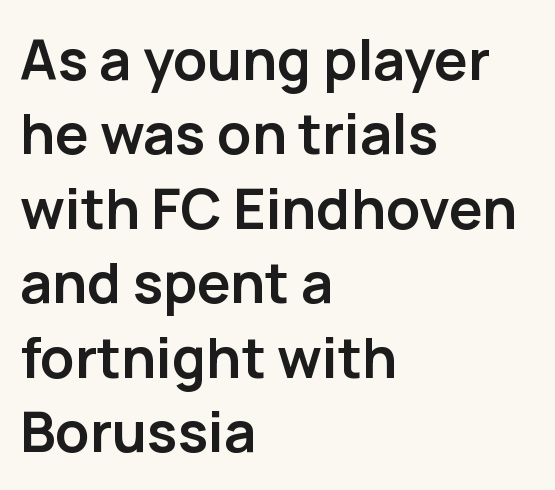
The image shows 56 px semibold sans-serif type, upright; set left-aligned, normal line spacing (1.33x), normal letter spacing, not underlined; low stroke contrast and a medium x-height.
